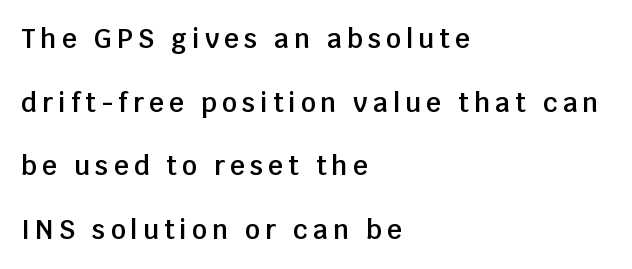
The image shows 26 px text type, upright; set left-aligned, loose line spacing (2.45x), unusually wide letter spacing (+0.2 em), not underlined.
